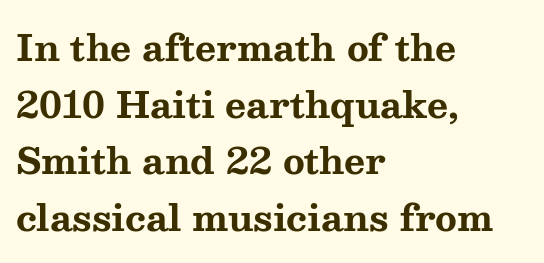
The image shows 36 px bold, wide serif type, upright; set left-aligned, normal line spacing (1.57x), normal letter spacing, not underlined; medium stroke contrast and a medium x-height.
